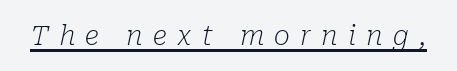
Stems here are at most as thick as an everyday book face. In designer terms, the underline attribute is active on this setting. Italic: yes, the glyphs are oblique. Spacing between characters has been opened up far beyond the box default.
